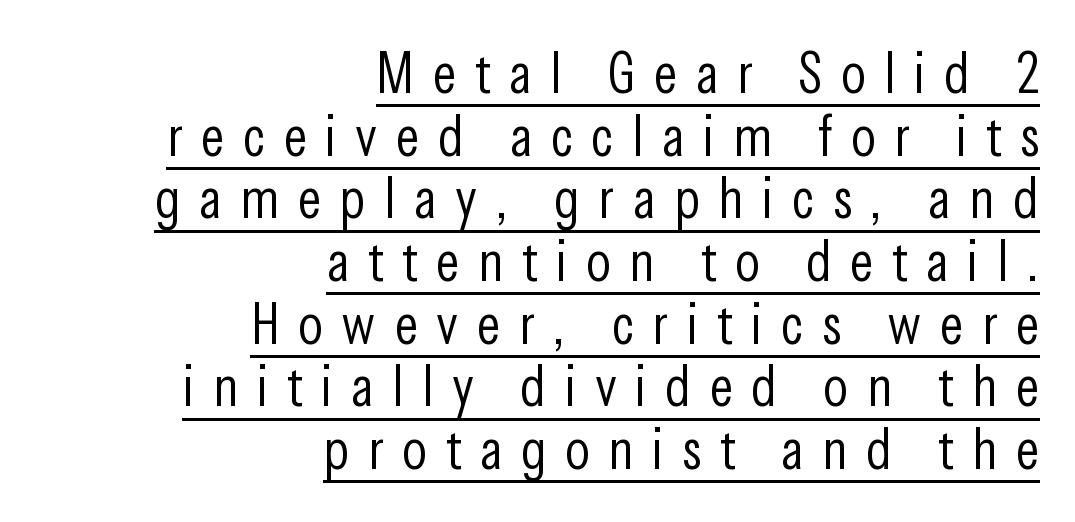
{"serif": "no", "italic": "no", "bold": "no", "weight": "light", "width": "condensed", "stroke_contrast": "low", "x_height": "medium", "monospaced": "no", "underline": "yes", "align": "right", "line_spacing": "tight", "line_spacing_ratio": 1.1, "letter_spacing": "wide", "letter_spacing_em": 0.33, "glyph_px": 57}
